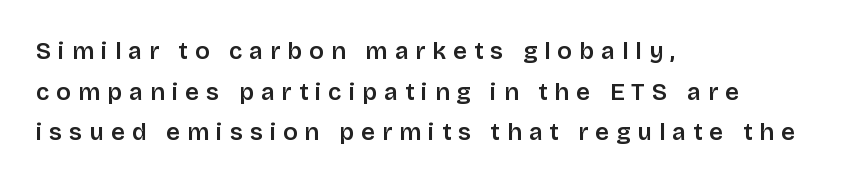
Q: Is the text bold? A: Semi-bold.
Q: Is the text italic (slanted)? A: No, it is upright.
Q: Is the text underlined? A: No.
Q: How is the paragraph aligned? A: Left-aligned.
Q: Is the spacing between letters normal or unusually wide? A: Unusually wide.
Q: Is the spacing between lines tight, normal or loose? A: Normal.
